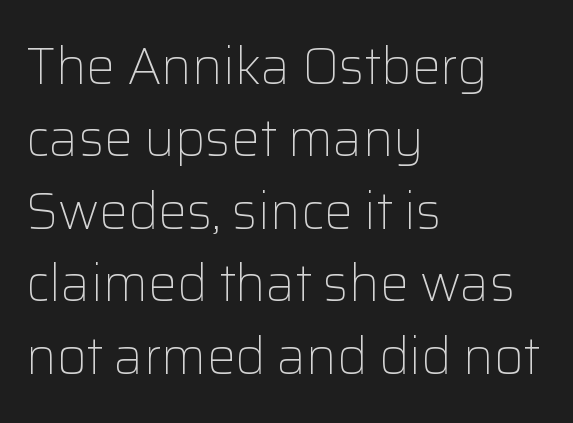
{"serif": "no", "italic": "no", "bold": "no", "weight": "light", "width": "normal", "stroke_contrast": "low", "x_height": "medium", "monospaced": "no", "underline": "no", "align": "left", "line_spacing": "normal", "line_spacing_ratio": 1.42, "letter_spacing": "normal", "letter_spacing_em": 0.0, "glyph_px": 51}
